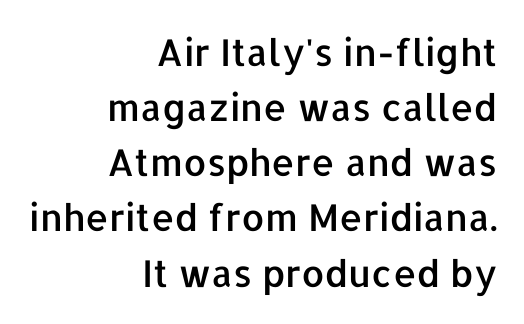
The image shows 37 px sans-serif type, upright; set right-aligned, normal line spacing (1.49x), normal letter spacing, not underlined; low stroke contrast and a medium x-height.
